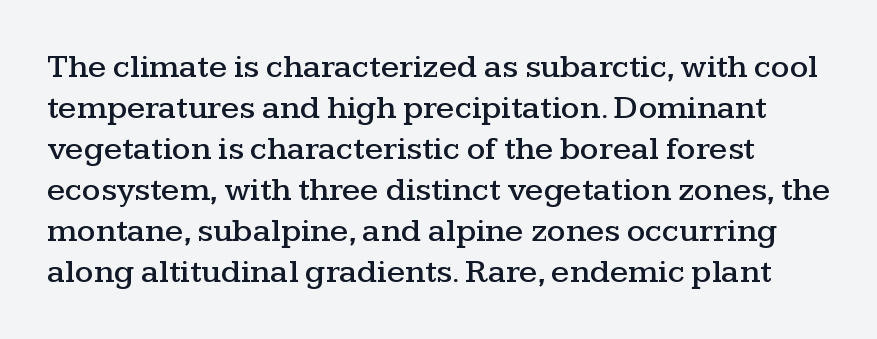
Honestly, there is no underline to notice here at all. A typesetter would label this face a serif. Tracking here is standard; glyphs follow each other at the usual distance. Italic: no, the glyphs are upright roman. You could not count columns in this text — the font is proportionally spaced.
